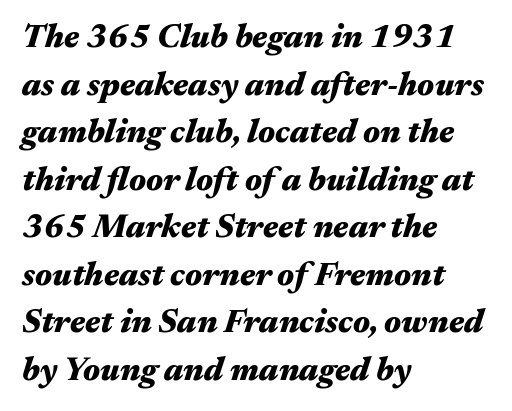
The image shows 33 px heavy, wide type, italic (leaning right); set left-aligned, normal line spacing (1.44x), normal letter spacing, not underlined; medium stroke contrast and a medium x-height.
